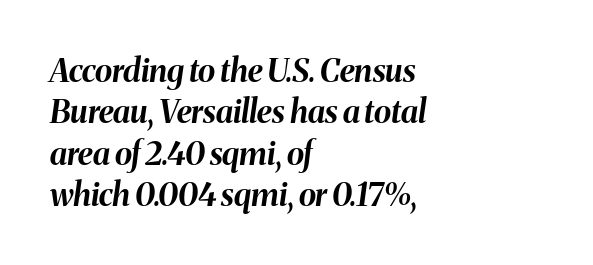
Q: Is the text bold? A: Yes.
Q: Is the text italic (slanted)? A: Yes, it leans right by about 8 degrees.
Q: Is the text underlined? A: No.
Q: How is the paragraph aligned? A: Left-aligned.
Q: Is the spacing between letters normal or unusually wide? A: Normal.
Q: Is the spacing between lines tight, normal or loose? A: Normal.
Q: Width (condensed, normal, or wide)? A: Normal.
Q: Stroke contrast? A: Medium.
Q: x-height? A: Medium.
Q: Monospaced? A: No.
